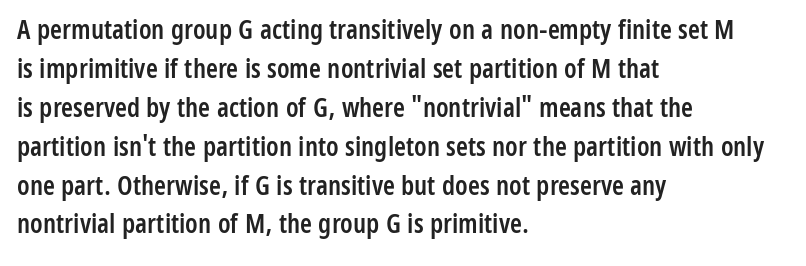
Spacing between characters is what you'd get straight out of the box. The space directly below the letters is spotless. The lines are quadded left. This sample uses an upright cut, with every glyph sitting square on the baseline. Look at the stroke-to-counter ratio: somewhat heavy, a semibold.
